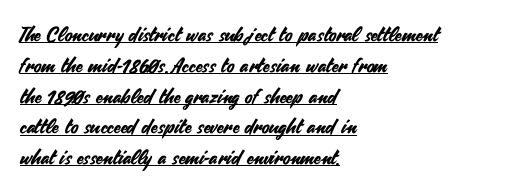
{"underline": "yes", "align": "left", "line_spacing": "normal", "line_spacing_ratio": 1.54, "letter_spacing": "normal", "letter_spacing_em": 0.0, "glyph_px": 20}
